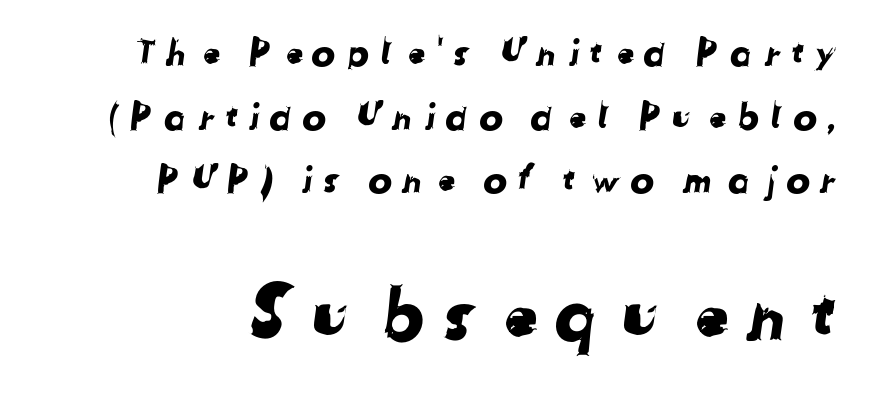
The image shows 71 px sans-serif type; set line spacing 1.77x, unusually wide letter spacing (+0.25 em), not underlined; the second (bottom) block is 1.97x larger; low stroke contrast and a medium x-height.
